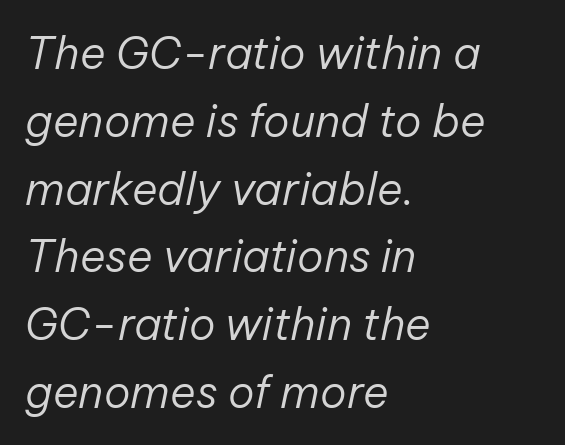
Q: Is the text bold? A: No.
Q: Is the text italic (slanted)? A: Yes, it leans right by about 12 degrees.
Q: Is the text underlined? A: No.
Q: How is the paragraph aligned? A: Left-aligned.
Q: Is the spacing between letters normal or unusually wide? A: Normal.
Q: Is the spacing between lines tight, normal or loose? A: Normal.
Q: Width (condensed, normal, or wide)? A: Normal.
Q: Stroke contrast? A: Low.
Q: x-height? A: Medium.
Q: Monospaced? A: No.
